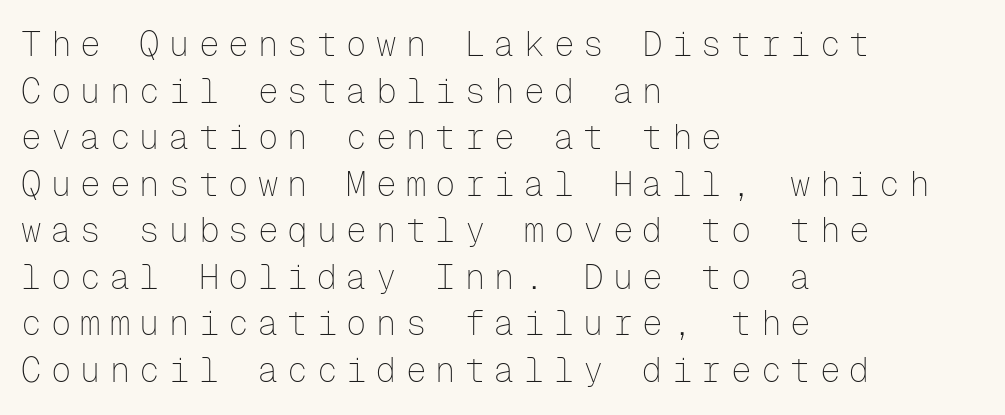
Note the uniform advance width — an 'i' takes as much space as an 'm'. This sample is left-justified, so line endings fall wherever the words run out. Unlike a traditional serif, this face leaves its strokes unadorned. Plain, unruled lines of type.
